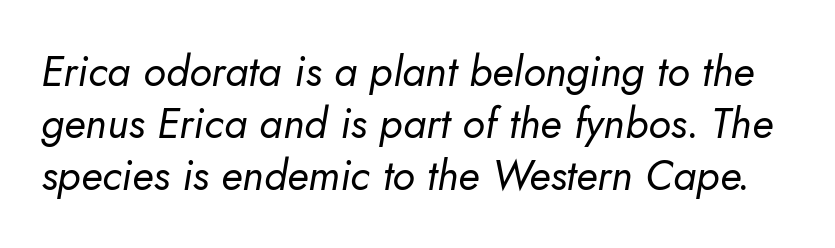
Q: Is the text bold? A: No.
Q: Is the text italic (slanted)? A: Yes, it leans right by about 10 degrees.
Q: Is the text underlined? A: No.
Q: Is the spacing between letters normal or unusually wide? A: Normal.
Q: Width (condensed, normal, or wide)? A: Normal.
Q: Stroke contrast? A: Low.
Q: x-height? A: Small.
Q: Monospaced? A: No.
